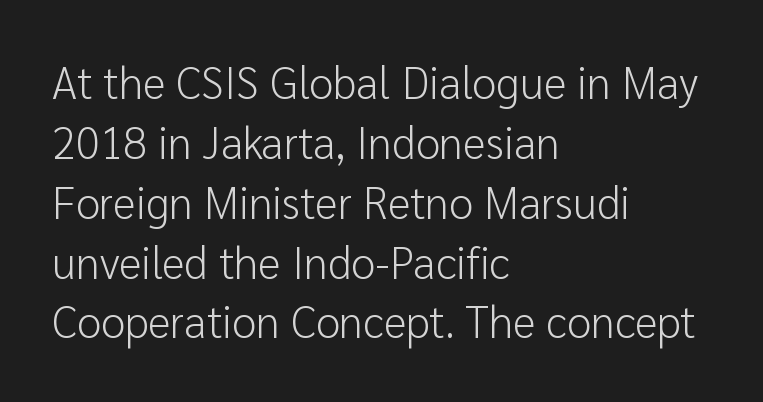
The image shows 44 px light sans-serif type, upright; set left-aligned, normal line spacing (1.36x), normal letter spacing, not underlined; low stroke contrast and a medium x-height.
